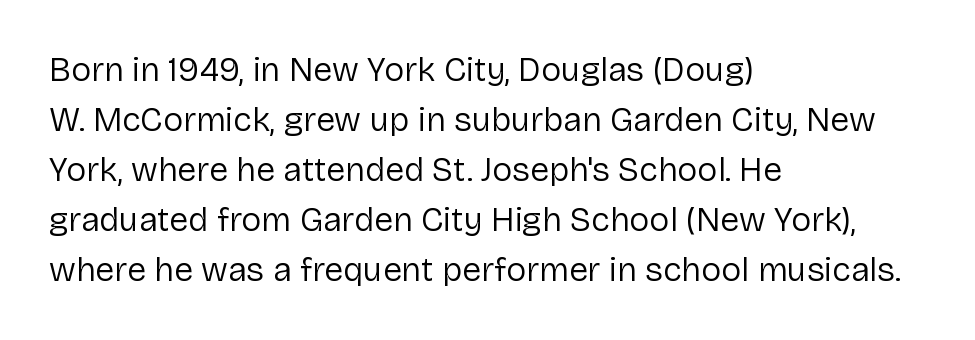
{"serif": "no", "italic": "no", "bold": "no", "weight": "regular", "width": "normal", "stroke_contrast": "low", "x_height": "medium", "monospaced": "no", "underline": "no", "align": "left", "line_spacing": "normal", "line_spacing_ratio": 1.47, "letter_spacing": "normal", "letter_spacing_em": 0.0, "glyph_px": 34}
